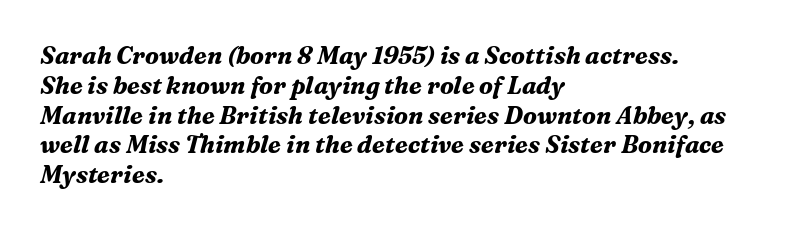
Q: Is the text bold? A: Yes.
Q: Is the text italic (slanted)? A: Yes, it leans right by about 16 degrees.
Q: Is the text underlined? A: No.
Q: How is the paragraph aligned? A: Left-aligned.
Q: Is the spacing between letters normal or unusually wide? A: Normal.
